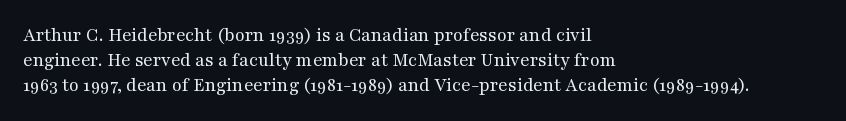
Q: Is the text bold? A: No.
Q: Is the text italic (slanted)? A: No, it is upright.
Q: Is the text underlined? A: No.
Q: How is the paragraph aligned? A: Left-aligned.
Q: Is the spacing between letters normal or unusually wide? A: Normal.
